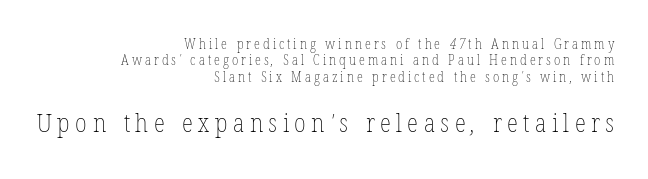
This is not heavy type; no bold has been used. Bigger letters appear in the bottom chunk; the top chunk is reduced. The tracking jumps out immediately: characters are airy and widely separated. Teacher's note: observe the even right margin — that is flush-right alignment. Unmarked baselines from the first word to the last.
